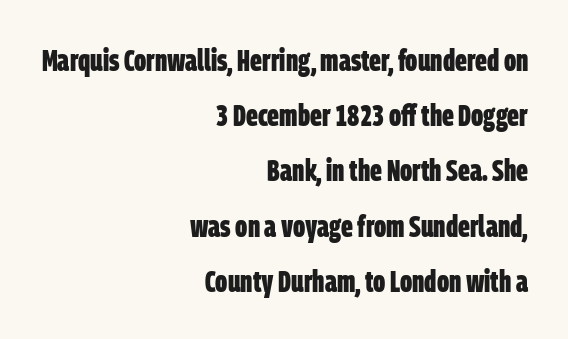
The image shows 31 px bold, condensed sans-serif type; set right-aligned, line spacing 1.78x, normal letter spacing, not underlined; low stroke contrast and a large x-height.
